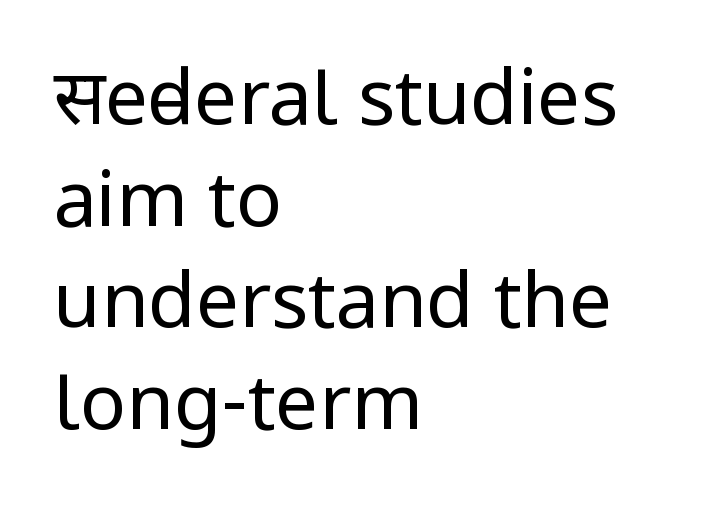
The image shows 77 px regular-weight, condensed sans-serif type, upright; set left-aligned, normal line spacing (1.32x), normal letter spacing, not underlined; low stroke contrast.
